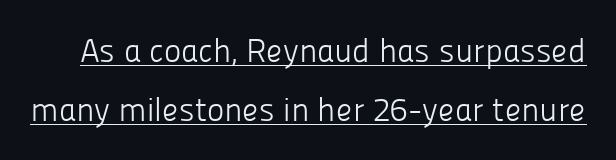
{"serif": "no", "italic": "no", "bold": "no", "weight": "light", "width": "normal", "stroke_contrast": "low", "x_height": "medium", "monospaced": "no", "underline": "yes", "line_spacing_ratio": 1.79, "letter_spacing": "normal", "letter_spacing_em": 0.0, "glyph_px": 33}
